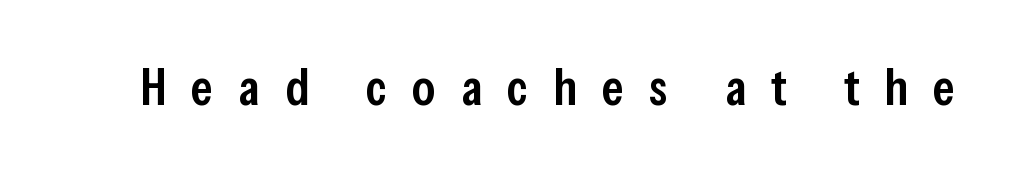
{"serif": "no", "italic": "no", "bold": "semi", "weight": "semibold", "width": "condensed", "stroke_contrast": "low", "x_height": "medium", "monospaced": "no", "underline": "no", "letter_spacing": "wide", "letter_spacing_em": 0.48, "glyph_px": 52}
